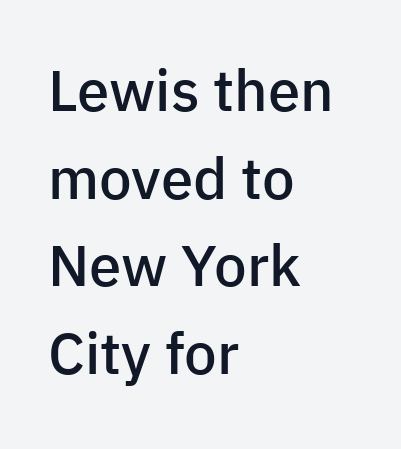
{"serif": "no", "italic": "no", "bold": "semi", "weight": "semibold", "width": "normal", "stroke_contrast": "low", "x_height": "medium", "monospaced": "no", "underline": "no", "align": "left", "line_spacing": "normal", "line_spacing_ratio": 1.51, "letter_spacing": "normal", "letter_spacing_em": 0.0, "glyph_px": 58}
